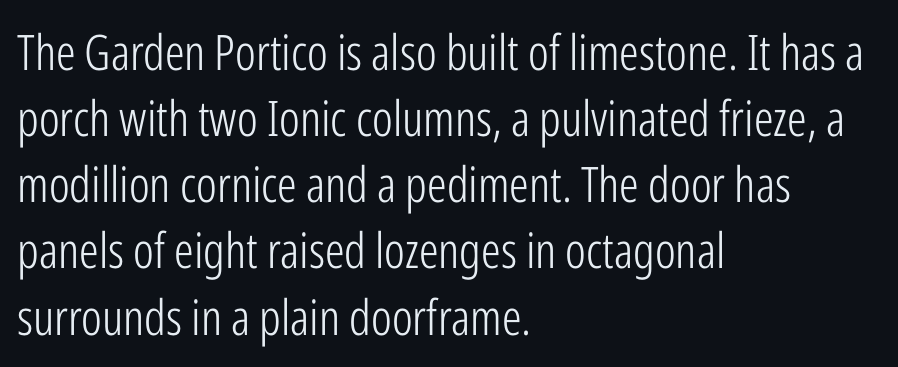
The image shows 49 px light, condensed sans-serif type, upright; set left-aligned, normal line spacing (1.35x), normal letter spacing, not underlined; low stroke contrast and a medium x-height.
